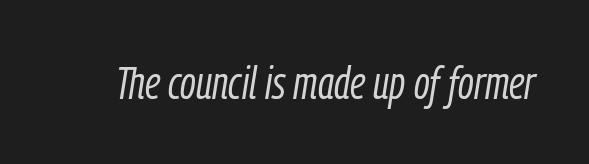
Q: Is the text bold? A: No.
Q: Is the text italic (slanted)? A: Yes, it leans right by about 9 degrees.
Q: Is the text underlined? A: No.
Q: Is the spacing between letters normal or unusually wide? A: Normal.
Q: Width (condensed, normal, or wide)? A: Condensed.
Q: Stroke contrast? A: Low.
Q: x-height? A: Medium.
Q: Monospaced? A: No.
